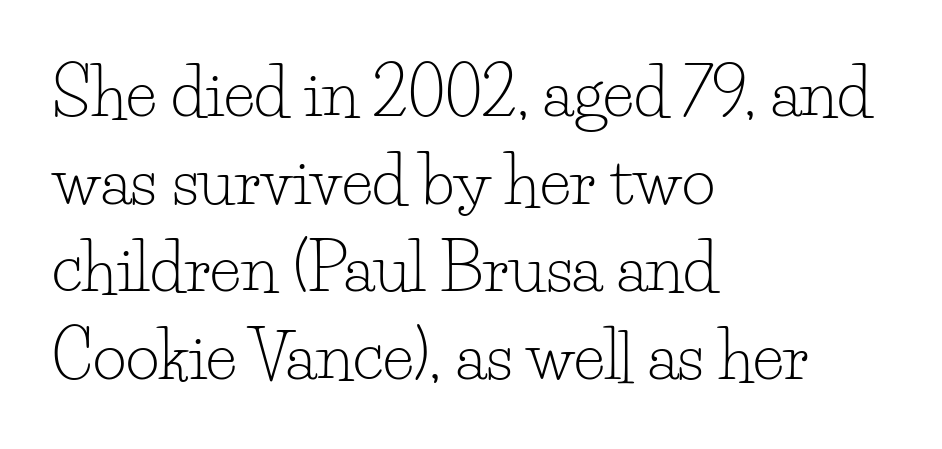
The image shows 65 px light serif type, upright; set left-aligned, normal line spacing (1.35x), normal letter spacing, not underlined; low stroke contrast and a small x-height.
